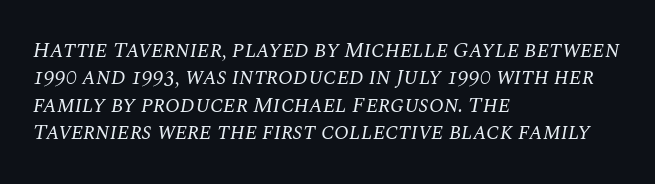
{"italic": "yes", "lean": "right", "slant_degrees": 10, "bold": "no", "underline": "no", "align": "left", "line_spacing": "normal", "line_spacing_ratio": 1.25, "letter_spacing": "normal", "letter_spacing_em": 0.0, "glyph_px": 22}
